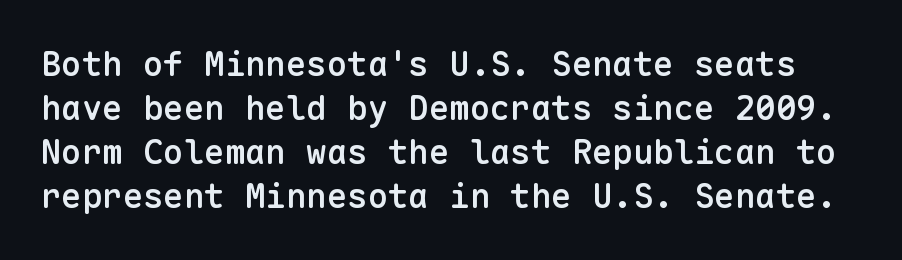
{"serif": "no", "italic": "no", "bold": "semi", "weight": "semibold", "width": "normal", "stroke_contrast": "low", "x_height": "medium", "monospaced": "yes", "underline": "no", "line_spacing": "normal", "line_spacing_ratio": 1.29, "letter_spacing": "normal", "letter_spacing_em": 0.0, "glyph_px": 34}
